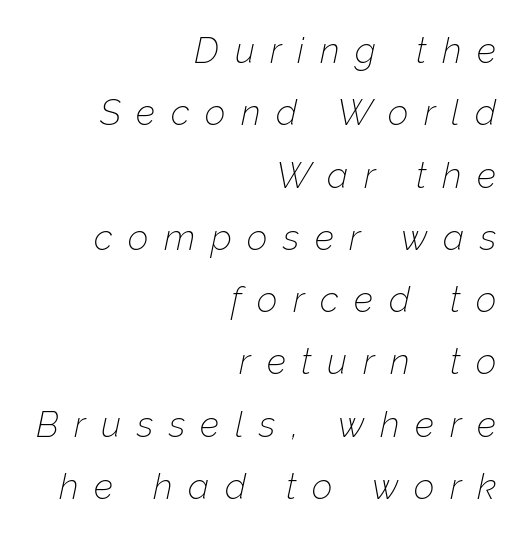
Alignment: flush right. Observe the wide spacing: letters keep a clear distance from each other. Style check: oblique. Do the characters align in a grid? No, the font is proportional. The weight tops out at a normal text grade. Bare-footed words on every line.
